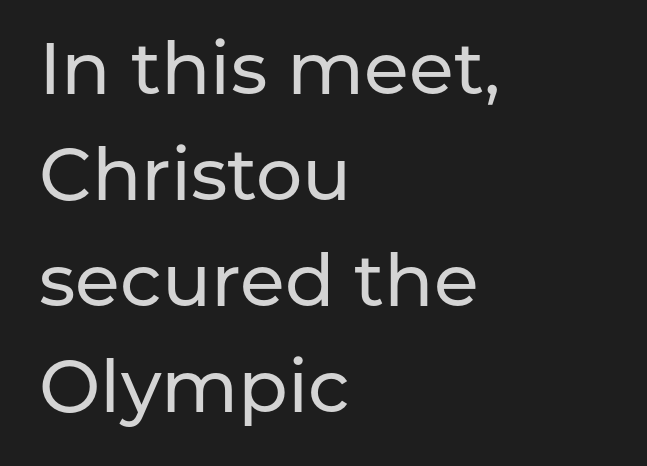
The image shows 73 px sans-serif type, upright; set left-aligned, normal line spacing (1.45x), normal letter spacing, not underlined; low stroke contrast and a medium x-height.
